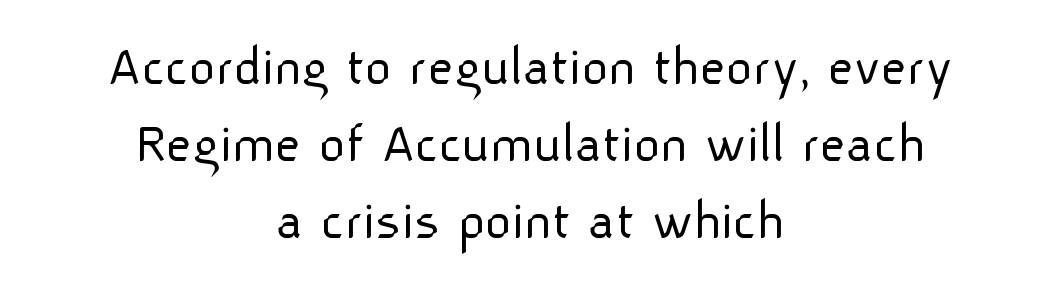
Vertical strokes here are truly vertical. Glyph-to-glyph distance matches everyday printed text. Caption: face not bold, strokes unweighted. The passage shown is typed in a proportional face where columns would drift.
